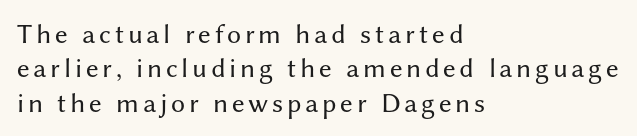
Varying glyph widths throughout — classic text-font behaviour. A student would call this left alignment; a typographer would say flush left, rag right. This is the regular roman posture of the typeface. Unmarked baselines from the first word to the last. Heaviness? Minimal to ordinary, like unemphasized prose.
